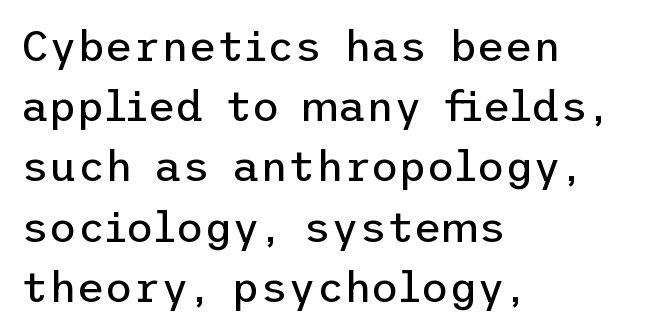
Interline gaps are of average width in this sample. There is no visible air inserted between adjacent glyphs. What kind of face is this? One without serifs — a sans. A clean baseline with only descenders dipping below it. Each stroke keeps to a modest, everyday thickness or less. A classic flush-left, rag-right setting is used for this passage.
